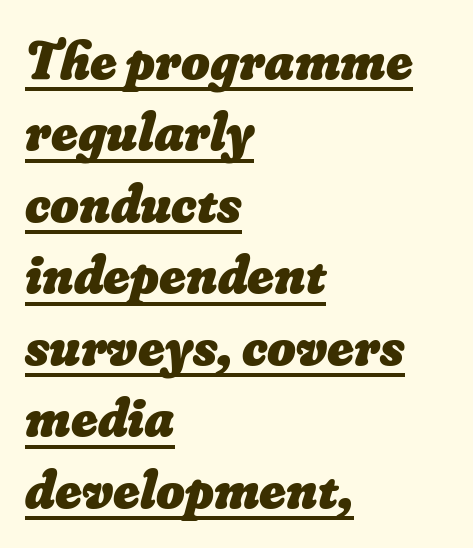
{"bold": "yes", "weight": "heavy", "width": "normal", "stroke_contrast": "low", "x_height": "small", "monospaced": "no", "underline": "yes", "align": "left", "line_spacing": "normal", "line_spacing_ratio": 1.3, "letter_spacing": "normal", "letter_spacing_em": 0.0, "glyph_px": 55}
